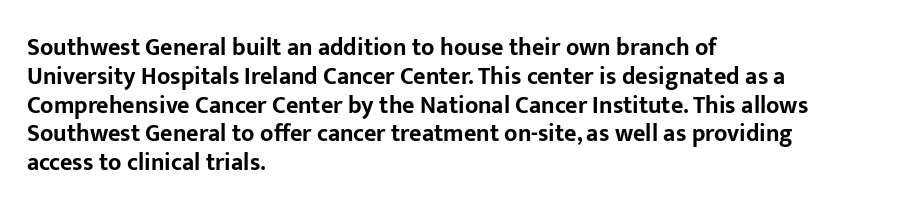
A classic flush-left, rag-right setting is used for this passage. Plenty of ink on the page — the face is bold. A typesetter would mark this as roman, not italic. In terms of letterspacing, this is plain default setting. The zone under the glyphs is completely vacant.
